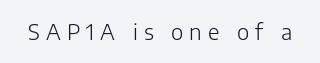
Q: Is the text bold? A: No.
Q: Is the text italic (slanted)? A: No, it is upright.
Q: Is the text underlined? A: No.
Q: Is the spacing between letters normal or unusually wide? A: Unusually wide.
